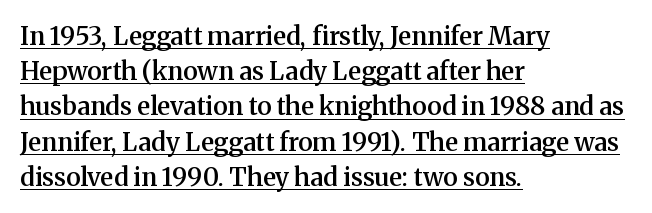
The image shows 25 px text type, upright; set left-aligned, normal line spacing (1.41x), normal letter spacing, underlined.
